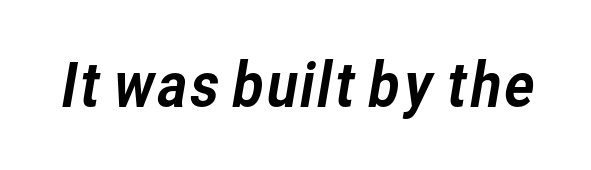
Q: Is the typeface a serif or a sans-serif typeface? A: Sans-serif.
Q: Is the text underlined? A: No.
Q: Is the spacing between letters normal or unusually wide? A: Normal.
Q: Width (condensed, normal, or wide)? A: Normal.
Q: Stroke contrast? A: Low.
Q: x-height? A: Medium.
Q: Monospaced? A: No.
